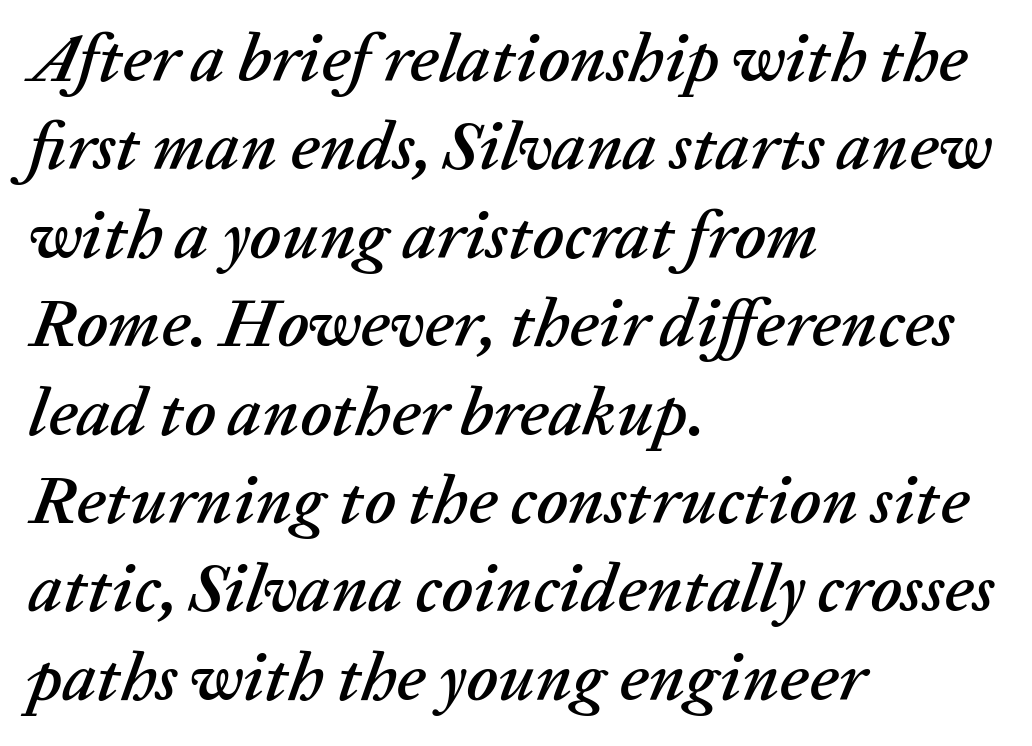
The image shows 68 px text type, italic (leaning right); set left-aligned, normal line spacing (1.3x), normal letter spacing, not underlined; low stroke contrast and a medium x-height.
